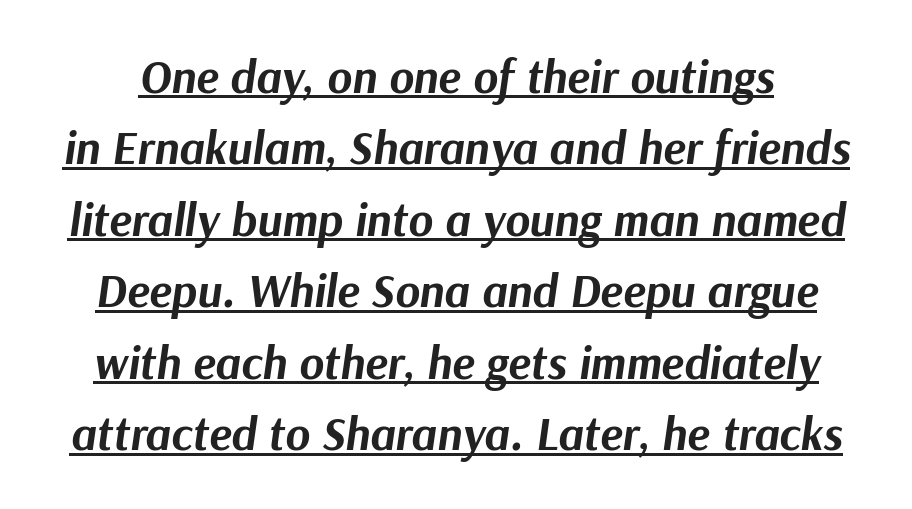
{"italic": "yes", "lean": "right", "slant_degrees": 9, "bold": "yes", "weight": "bold", "width": "normal", "stroke_contrast": "medium", "x_height": "medium", "monospaced": "no", "underline": "yes", "line_spacing": "normal", "line_spacing_ratio": 1.52, "letter_spacing": "normal", "letter_spacing_em": 0.0, "glyph_px": 47}
